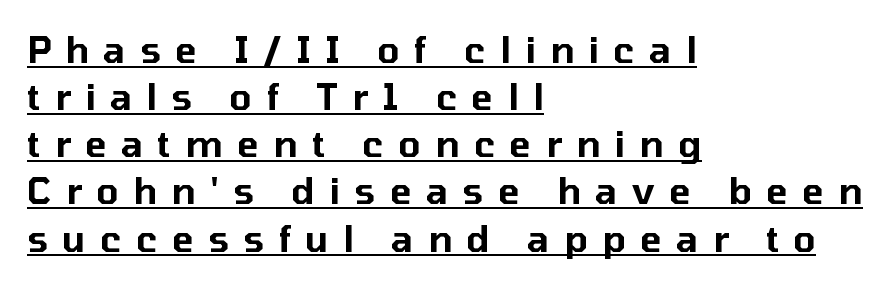
{"serif": "no", "italic": "no", "width": "normal", "stroke_contrast": "low", "x_height": "medium", "monospaced": "no", "underline": "yes", "align": "left", "line_spacing": "normal", "line_spacing_ratio": 1.31, "letter_spacing": "wide", "letter_spacing_em": 0.4, "glyph_px": 36}
